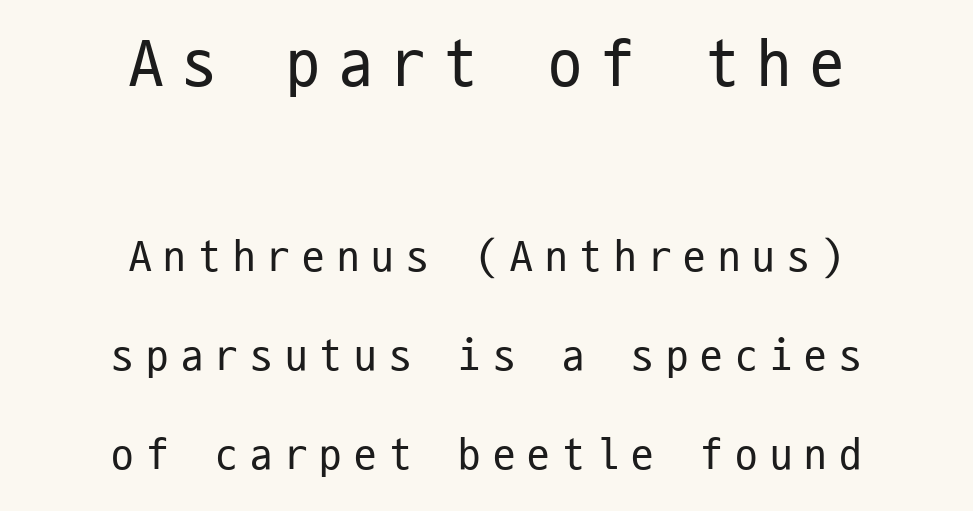
A student would notice the top passage is typeset larger than what follows. The lettering stays uniformly vertical, giving the passage a roman look. Nothing sits at the stroke ends, so this counts as sans-serif. A quiet, ordinary-to-light weight characterises the typeface. Looks like terminal output: every glyph gets an equal slot. Students, note that the glyphs here are deliberately spaced far apart.
